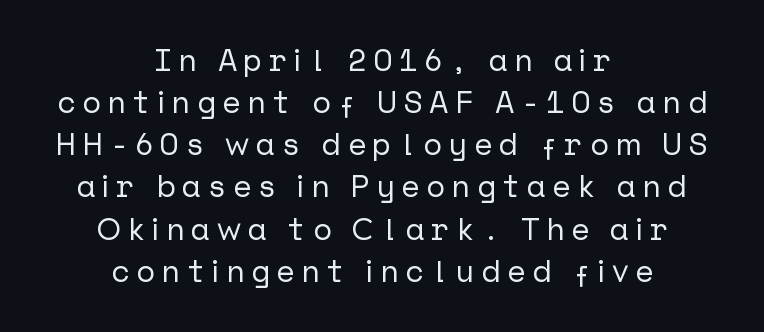
The area under the type is left untouched. In CSS terms this would be text-align: center. How would I describe the line gaps? Plain and ordinary. Nope, not italic — everything's standing straight.
